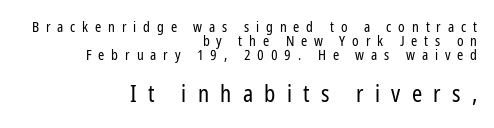
Q: Is the text bold? A: No.
Q: Is the text italic (slanted)? A: No, it is upright.
Q: Is the text underlined? A: No.
Q: How is the paragraph aligned? A: Right-aligned.
Q: Is the spacing between letters normal or unusually wide? A: Unusually wide.
Q: Is the spacing between lines tight, normal or loose? A: Tight.
Q: Which block of text is set in a larger size, the first (top) or the second (bottom)? A: The second (bottom) one.
